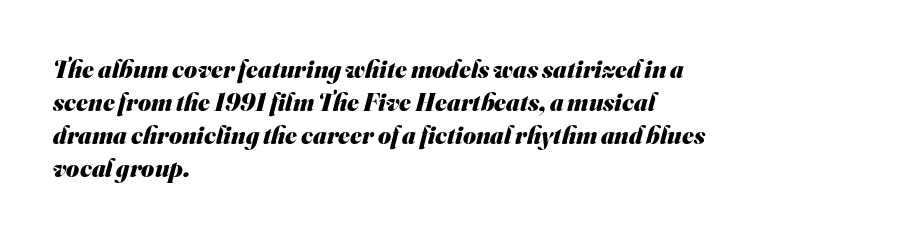
The image shows 25 px bold type; set left-aligned, normal line spacing (1.32x), normal letter spacing, not underlined.
